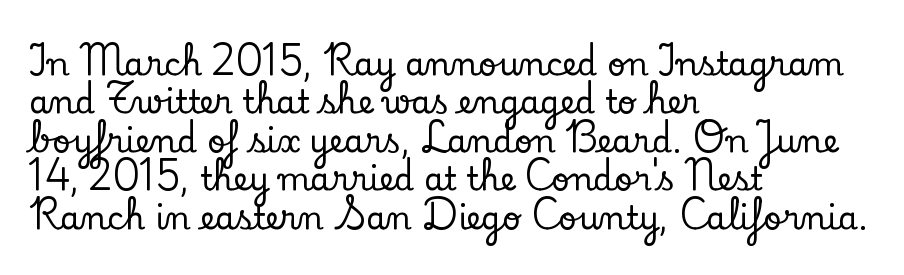
Q: Is the text italic (slanted)? A: No, it is upright.
Q: Is the typeface a serif or a sans-serif typeface? A: Serif.
Q: Is the text underlined? A: No.
Q: How is the paragraph aligned? A: Left-aligned.
Q: Is the spacing between letters normal or unusually wide? A: Normal.
Q: Width (condensed, normal, or wide)? A: Normal.
Q: Stroke contrast? A: Low.
Q: x-height? A: Small.
Q: Monospaced? A: No.
